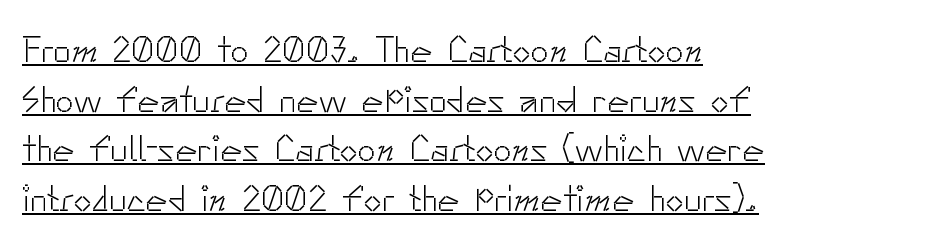
Q: Is the text bold? A: No.
Q: Is the text italic (slanted)? A: No, it is upright.
Q: Is the typeface a serif or a sans-serif typeface? A: Sans-serif.
Q: Is the text underlined? A: Yes.
Q: How is the paragraph aligned? A: Left-aligned.
Q: Is the spacing between letters normal or unusually wide? A: Normal.
Q: Is the spacing between lines tight, normal or loose? A: Normal.
Q: Width (condensed, normal, or wide)? A: Normal.
Q: Stroke contrast? A: Low.
Q: x-height? A: Small.
Q: Monospaced? A: No.
